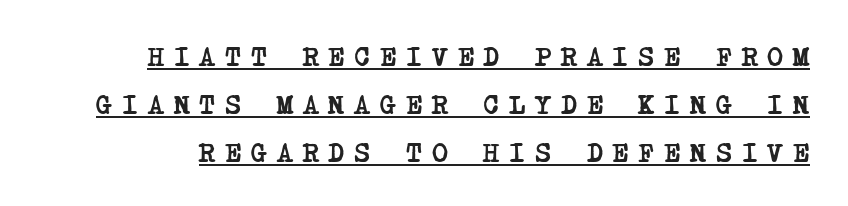
Q: Is the text bold? A: Yes.
Q: Is the text underlined? A: Yes.
Q: Is the spacing between letters normal or unusually wide? A: Unusually wide.
